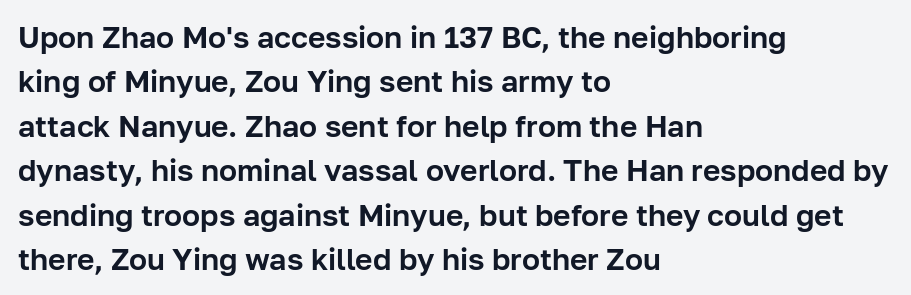
Q: Is the text italic (slanted)? A: No, it is upright.
Q: Is the typeface a serif or a sans-serif typeface? A: Sans-serif.
Q: Is the text underlined? A: No.
Q: How is the paragraph aligned? A: Left-aligned.
Q: Is the spacing between letters normal or unusually wide? A: Normal.
Q: Is the spacing between lines tight, normal or loose? A: Normal.
Q: Width (condensed, normal, or wide)? A: Normal.
Q: Stroke contrast? A: Low.
Q: x-height? A: Medium.
Q: Monospaced? A: No.
